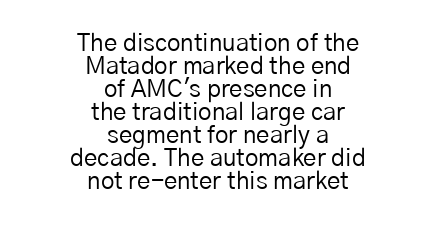
The image shows 24 px text type, upright; set centered, tight line spacing (0.96x), normal letter spacing, not underlined.
